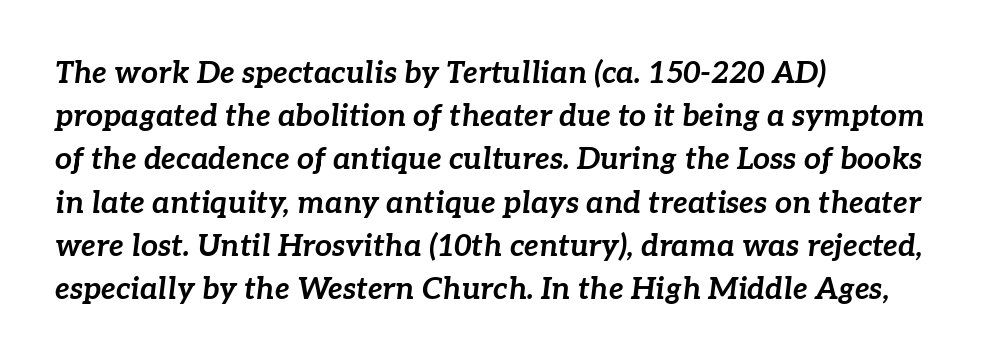
Every row of glyphs begins at an identical x-position on the left. Short note: letters normally spaced. Proportional: the letters do not fall into vertical columns. Emphasis-style slanted type is in use. These lines carry a lot of weight — the face is fully bold. Descenders hang freely into open space.
